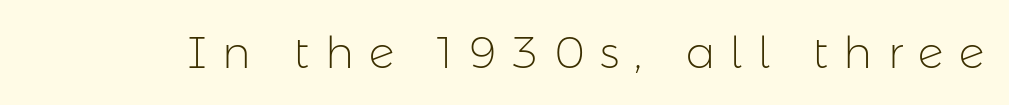
Q: Is the text bold? A: No.
Q: Is the text italic (slanted)? A: No, it is upright.
Q: Is the typeface a serif or a sans-serif typeface? A: Sans-serif.
Q: Is the text underlined? A: No.
Q: Is the spacing between letters normal or unusually wide? A: Unusually wide.
Q: Width (condensed, normal, or wide)? A: Normal.
Q: Stroke contrast? A: Low.
Q: x-height? A: Medium.
Q: Monospaced? A: No.
